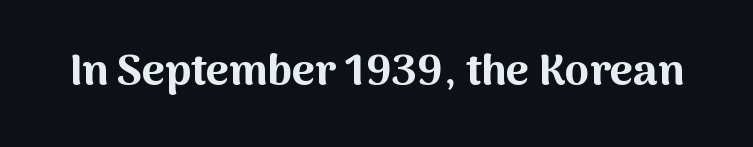
Serif or sans? Sans — the stroke terminals are bare. Heavy-handed strokes throughout: this text is bold. Each row of text sits above clean, open space. If you drew a line through each stem, it would be perfectly vertical.
